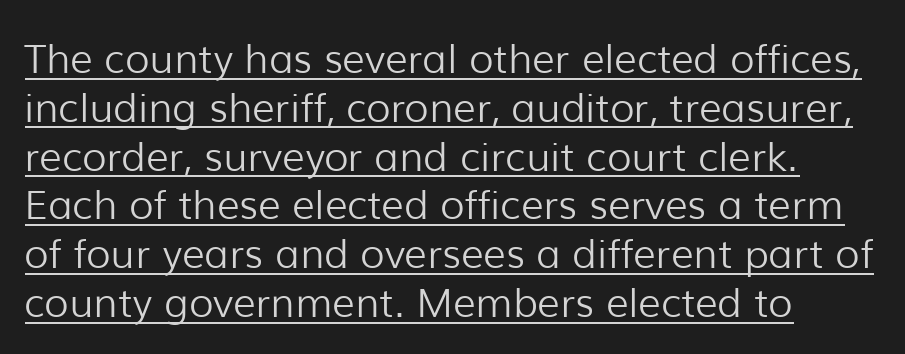
Q: Is the text bold? A: No.
Q: Is the text italic (slanted)? A: No, it is upright.
Q: Is the typeface a serif or a sans-serif typeface? A: Sans-serif.
Q: Is the text underlined? A: Yes.
Q: How is the paragraph aligned? A: Left-aligned.
Q: Is the spacing between letters normal or unusually wide? A: Normal.
Q: Width (condensed, normal, or wide)? A: Normal.
Q: Stroke contrast? A: Low.
Q: x-height? A: Medium.
Q: Monospaced? A: No.
